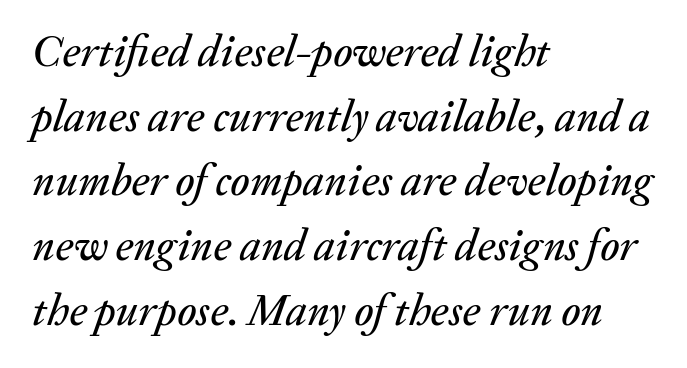
A typesetter would call this zero additional tracking. Yep, that's italic — everything's leaning. The rag falls on the right side of this text block. If you measured baseline to baseline, you'd find a middling distance. The string is rendered with underlining switched off.
